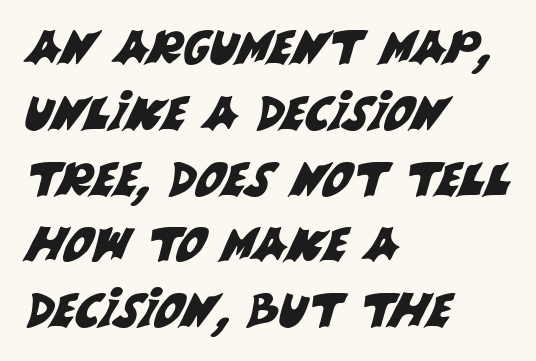
Q: Is the typeface a serif or a sans-serif typeface? A: Sans-serif.
Q: Is the text underlined? A: No.
Q: How is the paragraph aligned? A: Left-aligned.
Q: Is the spacing between letters normal or unusually wide? A: Normal.
Q: Is the spacing between lines tight, normal or loose? A: Normal.
Q: Width (condensed, normal, or wide)? A: Normal.
Q: Stroke contrast? A: Medium.
Q: x-height? A: Large.
Q: Monospaced? A: No.
